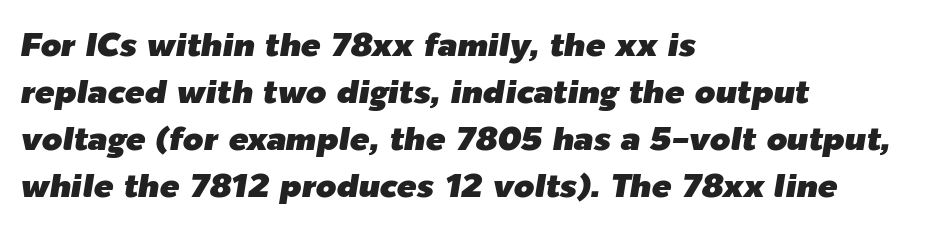
Tracking value appears to be zero — textbook default spacing. Beneath every word, the page is bare. Casual observation: everything's shoved over to the left. The rendering applies a slant to the glyphs.
